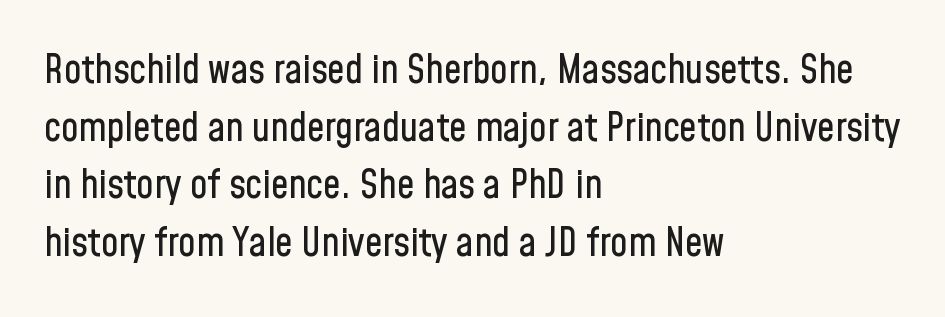
Q: Is the text italic (slanted)? A: No, it is upright.
Q: Is the typeface a serif or a sans-serif typeface? A: Sans-serif.
Q: Is the text underlined? A: No.
Q: How is the paragraph aligned? A: Left-aligned.
Q: Is the spacing between letters normal or unusually wide? A: Normal.
Q: Is the spacing between lines tight, normal or loose? A: Normal.
Q: Width (condensed, normal, or wide)? A: Condensed.
Q: Stroke contrast? A: Low.
Q: x-height? A: Medium.
Q: Monospaced? A: No.
